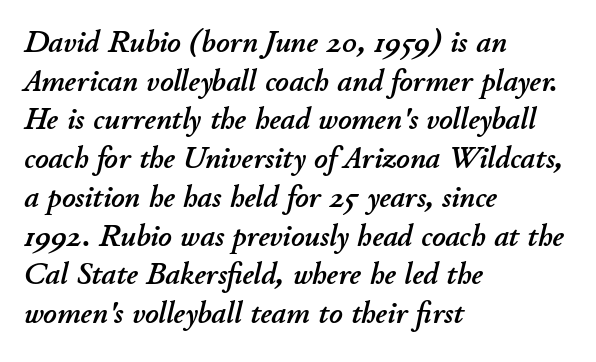
Q: Is the text italic (slanted)? A: Yes, it leans right by about 11 degrees.
Q: Is the text underlined? A: No.
Q: How is the paragraph aligned? A: Left-aligned.
Q: Is the spacing between letters normal or unusually wide? A: Normal.
Q: Width (condensed, normal, or wide)? A: Normal.
Q: Stroke contrast? A: Low.
Q: x-height? A: Small.
Q: Monospaced? A: No.
